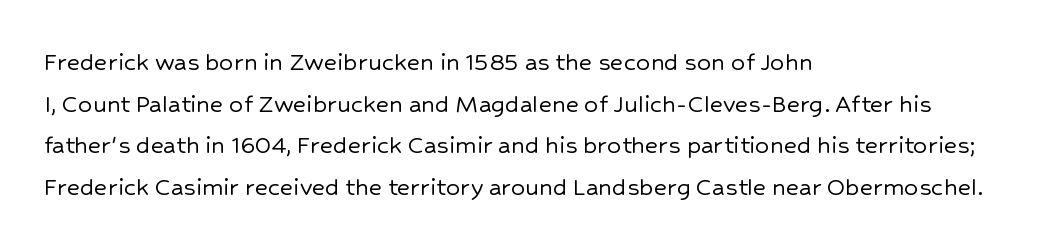
Do the letters lean? They stand straight. The space between consecutive lines is moderate. The letterforms sit shoulder to shoulder at normal distance. These lines are rendered in a variable-pitch font. Bare-footed words on every line.
